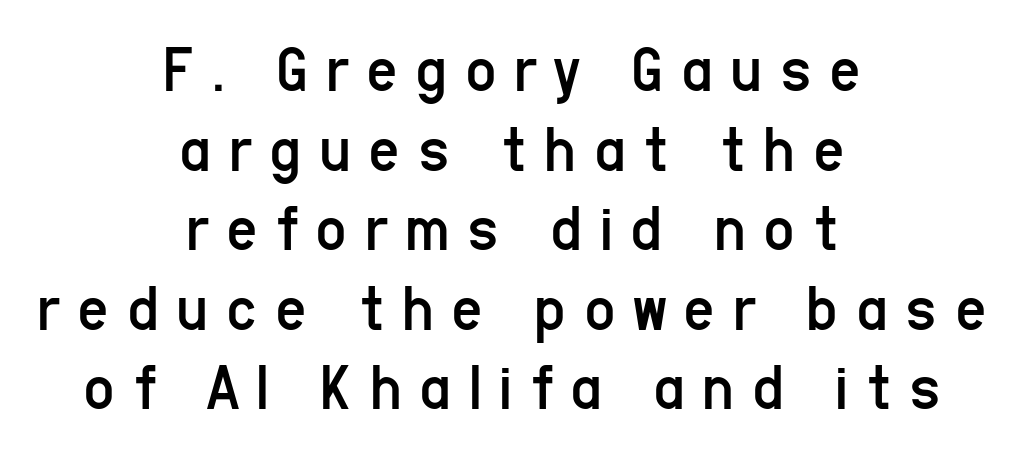
The image shows 68 px regular-weight, condensed sans-serif type, upright; set centered, line spacing 1.17x, unusually wide letter spacing (+0.26 em), not underlined; low stroke contrast and a medium x-height.
